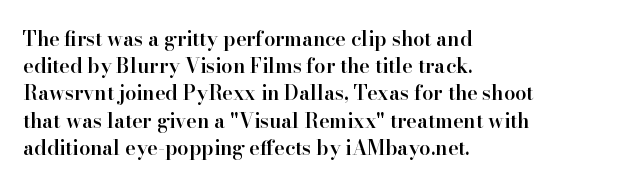
The image shows 20 px text type, upright; set left-aligned, normal line spacing (1.36x), normal letter spacing, not underlined.
